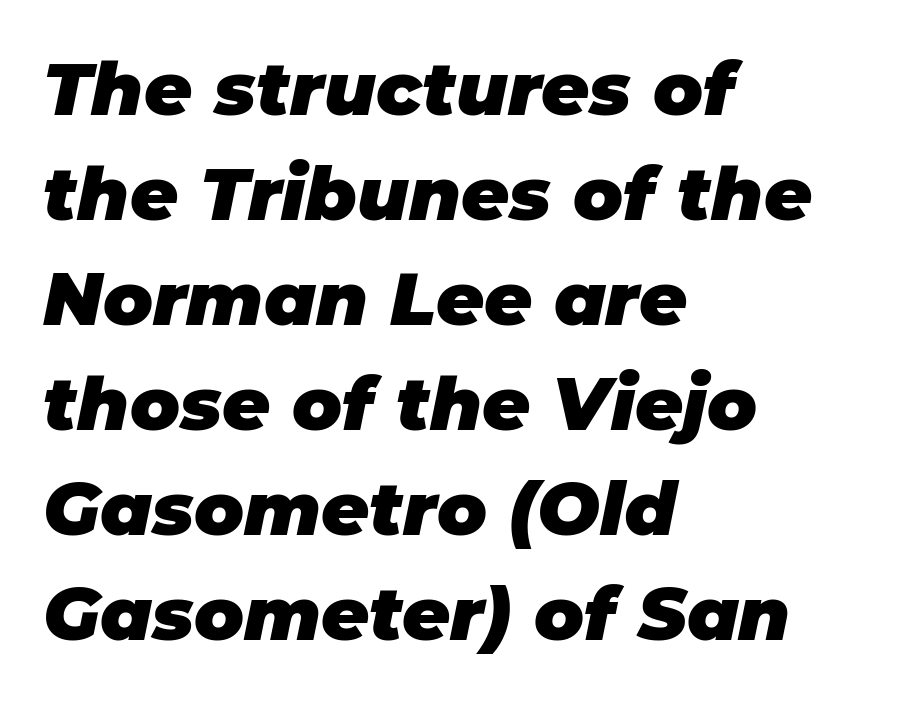
The image shows 74 px heavy type, italic (leaning right); set left-aligned, normal line spacing (1.42x), normal letter spacing, not underlined; low stroke contrast and a large x-height.
